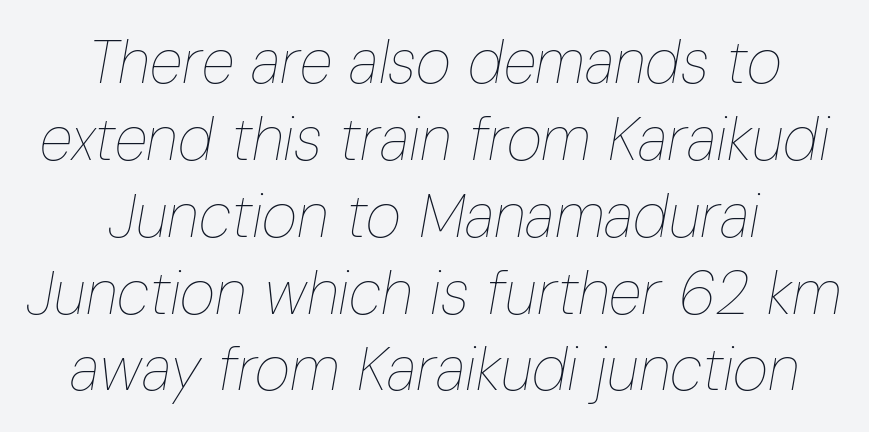
{"italic": "yes", "lean": "right", "slant_degrees": 10, "bold": "no", "weight": "thin", "width": "condensed", "stroke_contrast": "low", "x_height": "medium", "monospaced": "no", "underline": "no", "align": "center", "line_spacing": "normal", "line_spacing_ratio": 1.26, "letter_spacing": "normal", "letter_spacing_em": 0.0, "glyph_px": 61}
